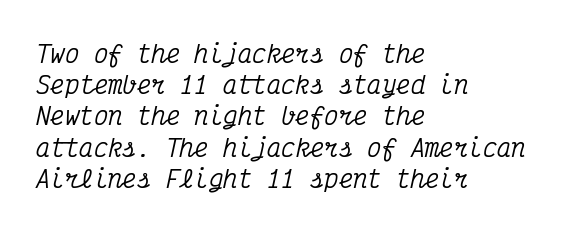
Q: Is the text italic (slanted)? A: Yes, it leans right by about 12 degrees.
Q: Is the text underlined? A: No.
Q: How is the paragraph aligned? A: Left-aligned.
Q: Is the spacing between letters normal or unusually wide? A: Normal.
Q: Is the spacing between lines tight, normal or loose? A: Normal.
